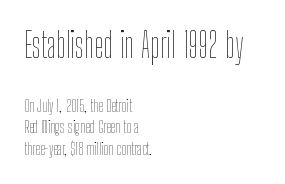
Q: Is the text bold? A: No.
Q: Is the text italic (slanted)? A: No, it is upright.
Q: Is the text underlined? A: No.
Q: How is the paragraph aligned? A: Left-aligned.
Q: Is the spacing between letters normal or unusually wide? A: Normal.
Q: Is the spacing between lines tight, normal or loose? A: Normal.
Q: Which block of text is set in a larger size, the first (top) or the second (bottom)? A: The first (top) one.
Q: Width (condensed, normal, or wide)? A: Condensed.
Q: Stroke contrast? A: Low.
Q: x-height? A: Medium.
Q: Monospaced? A: No.
